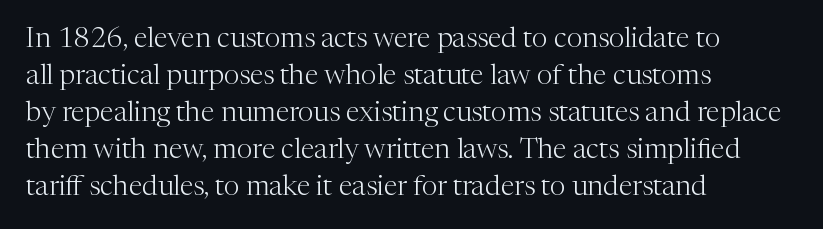
Q: Is the text bold? A: No.
Q: Is the text italic (slanted)? A: No, it is upright.
Q: Is the typeface a serif or a sans-serif typeface? A: Serif.
Q: Is the text underlined? A: No.
Q: How is the paragraph aligned? A: Left-aligned.
Q: Is the spacing between letters normal or unusually wide? A: Normal.
Q: Is the spacing between lines tight, normal or loose? A: Normal.
Q: Width (condensed, normal, or wide)? A: Normal.
Q: Stroke contrast? A: Medium.
Q: x-height? A: Medium.
Q: Monospaced? A: No.
